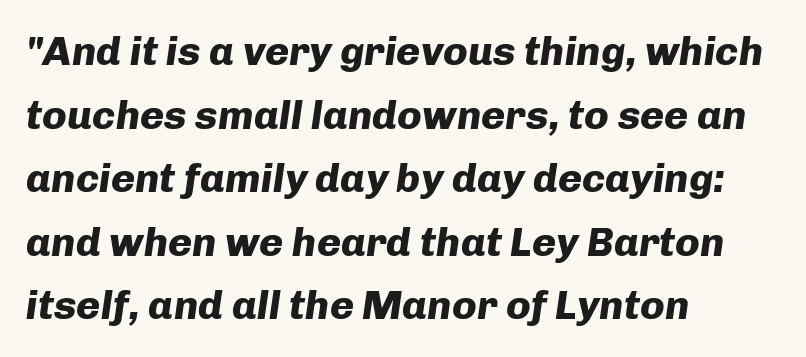
Q: Is the text bold? A: Yes.
Q: Is the text italic (slanted)? A: Yes, it leans right by about 8 degrees.
Q: Is the text underlined? A: No.
Q: How is the paragraph aligned? A: Left-aligned.
Q: Is the spacing between letters normal or unusually wide? A: Normal.
Q: Is the spacing between lines tight, normal or loose? A: Normal.
Q: Width (condensed, normal, or wide)? A: Normal.
Q: Stroke contrast? A: Low.
Q: x-height? A: Medium.
Q: Monospaced? A: No.
